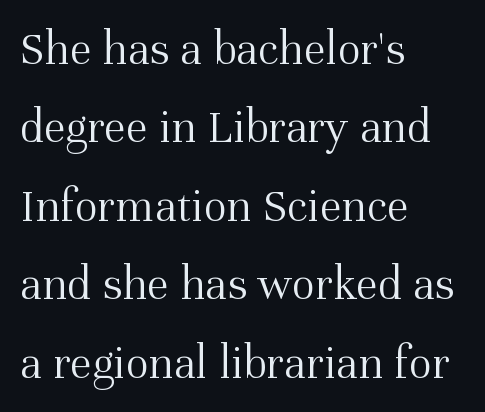
{"serif": "yes", "italic": "no", "bold": "no", "weight": "light", "width": "normal", "stroke_contrast": "medium", "x_height": "medium", "monospaced": "no", "underline": "no", "align": "left", "line_spacing": "normal", "line_spacing_ratio": 1.6, "letter_spacing": "normal", "letter_spacing_em": 0.0, "glyph_px": 49}
